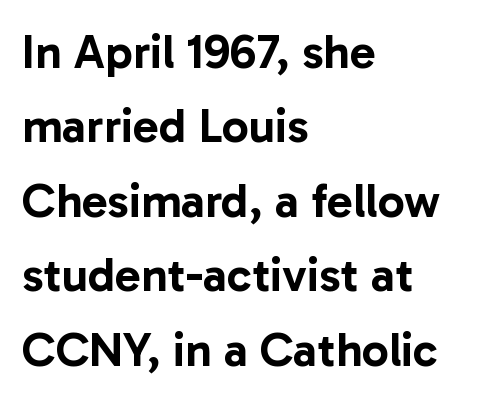
The designer left line spacing at the default. The zone under the glyphs is completely vacant. No extra tracking has been applied to these lines. I'd call this a sans setting — the letters go barefoot. A typesetter would call this proportional, since set widths differ per character. Is there any slant? The stems are plumb.
